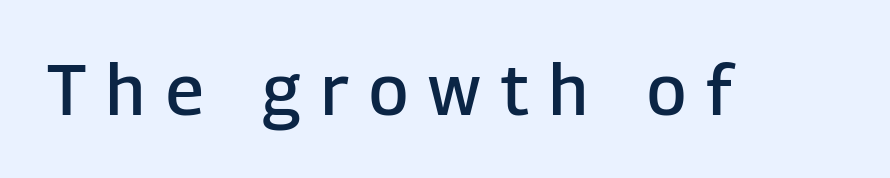
Q: Is the text bold? A: Semi-bold.
Q: Is the text italic (slanted)? A: No, it is upright.
Q: Is the typeface a serif or a sans-serif typeface? A: Sans-serif.
Q: Is the text underlined? A: No.
Q: Is the spacing between letters normal or unusually wide? A: Unusually wide.
Q: Width (condensed, normal, or wide)? A: Normal.
Q: Stroke contrast? A: Low.
Q: x-height? A: Medium.
Q: Monospaced? A: No.
